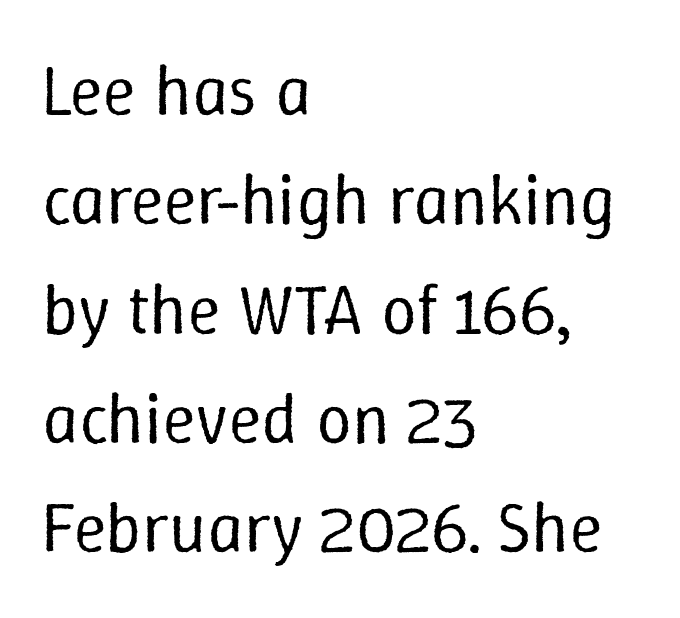
The image shows 71 px regular-weight type, upright; set left-aligned, normal line spacing (1.54x), normal letter spacing, not underlined; low stroke contrast and a medium x-height.
